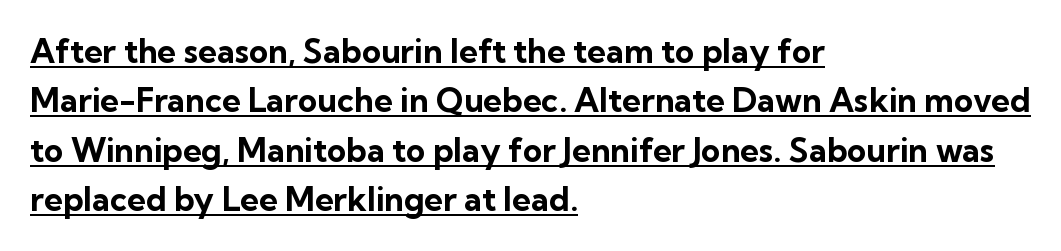
Q: Is the text bold? A: Yes.
Q: Is the text italic (slanted)? A: No, it is upright.
Q: Is the typeface a serif or a sans-serif typeface? A: Sans-serif.
Q: Is the text underlined? A: Yes.
Q: How is the paragraph aligned? A: Left-aligned.
Q: Is the spacing between letters normal or unusually wide? A: Normal.
Q: Is the spacing between lines tight, normal or loose? A: Normal.
Q: Width (condensed, normal, or wide)? A: Normal.
Q: Stroke contrast? A: Low.
Q: x-height? A: Medium.
Q: Monospaced? A: No.
